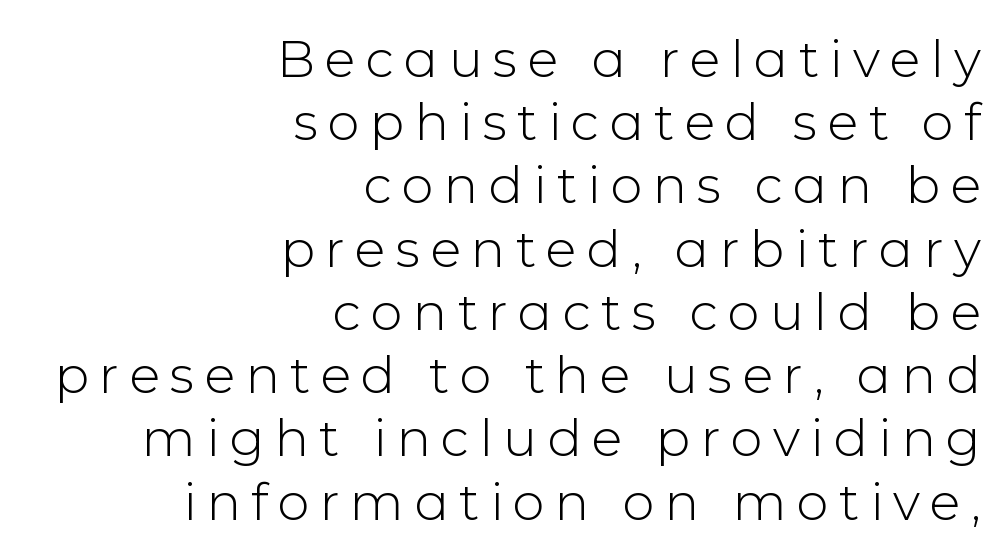
Spacing between characters has been opened up far beyond the box default. The weight tops out at a normal text grade. Descenders are the only things crossing below the line. These lines are rendered in a variable-pitch font. The text block is weighted toward the right margin, trailing off unevenly leftward. When letters stand straight like this, we call the style roman or upright.
